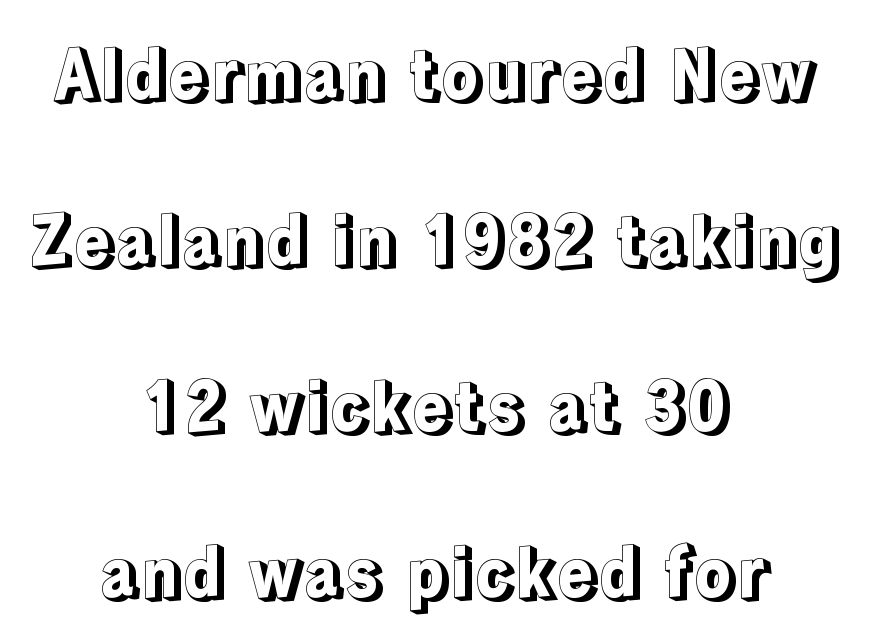
{"italic": "no", "width": "normal", "x_height": "medium", "monospaced": "no", "underline": "no", "align": "center", "line_spacing": "loose", "line_spacing_ratio": 2.44, "letter_spacing": "normal", "letter_spacing_em": 0.0, "glyph_px": 68}
